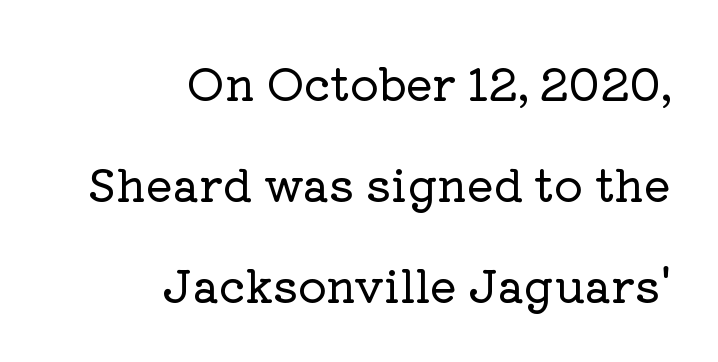
{"serif": "yes", "italic": "no", "width": "normal", "stroke_contrast": "low", "x_height": "medium", "monospaced": "no", "underline": "no", "align": "right", "line_spacing": "loose", "line_spacing_ratio": 2.24, "letter_spacing": "normal", "letter_spacing_em": 0.0, "glyph_px": 45}
